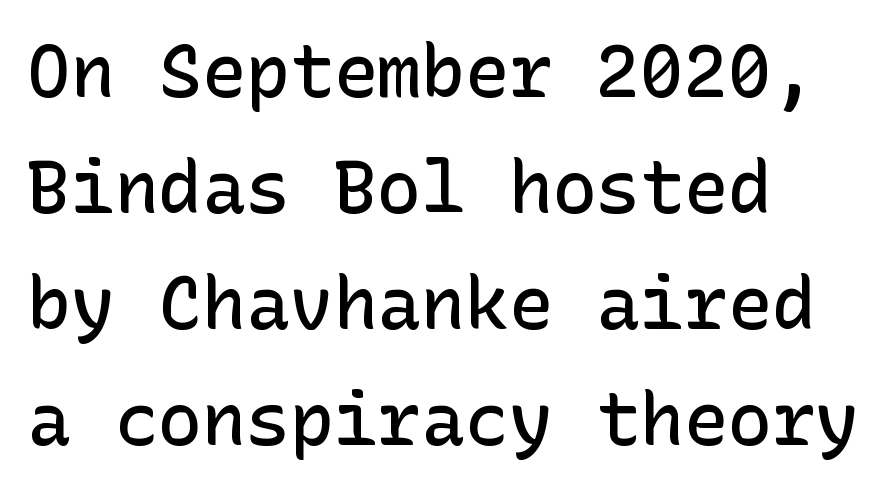
The image shows 73 px semibold sans-serif type, upright; set left-aligned, normal line spacing (1.59x), normal letter spacing, not underlined; low stroke contrast and a medium x-height.
